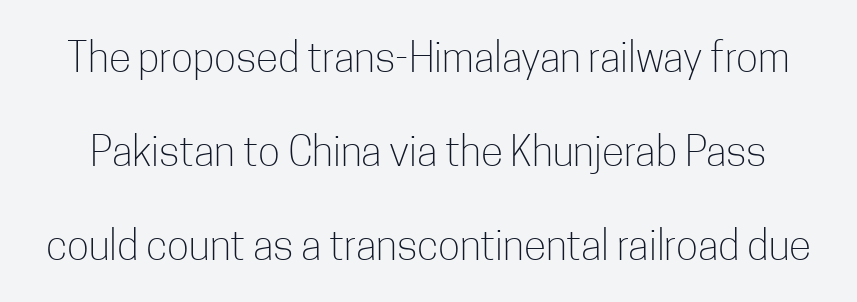
The image shows 41 px light, condensed sans-serif type, upright; set loose line spacing (2.29x), normal letter spacing, not underlined; low stroke contrast and a medium x-height.
